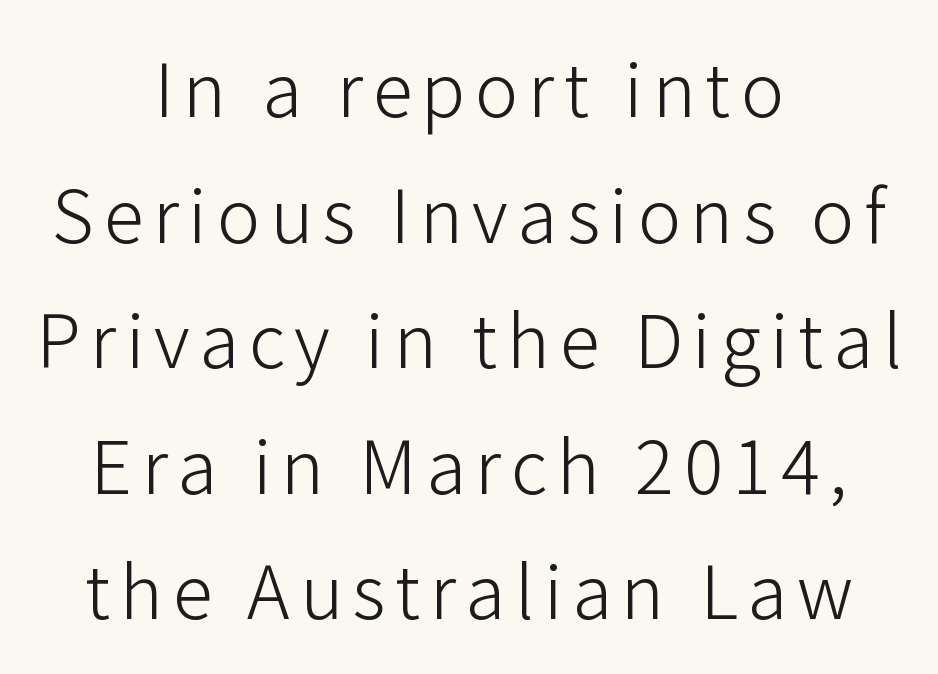
{"serif": "no", "italic": "no", "bold": "no", "weight": "light", "width": "normal", "stroke_contrast": "low", "x_height": "medium", "monospaced": "no", "underline": "no", "align": "center", "line_spacing_ratio": 1.72, "glyph_px": 73}
